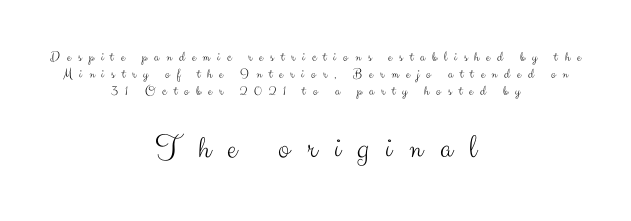
The image shows 34 px light sans-serif type; set centered, line spacing 1.22x, unusually wide letter spacing (+0.5 em), not underlined; the second (bottom) block is 2.43x larger; medium stroke contrast and a small x-height.
